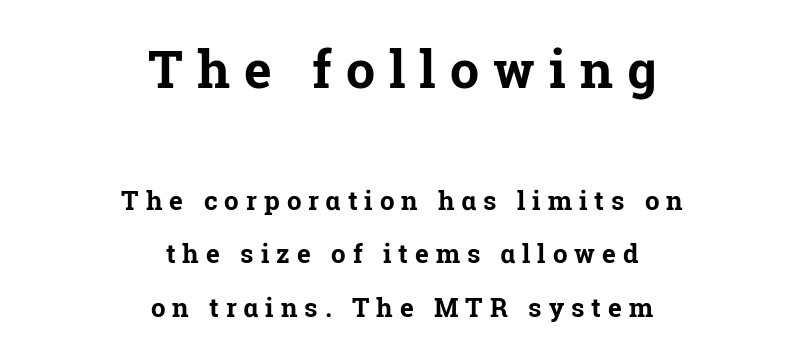
The image shows 52 px bold serif type, upright; set centered, loose line spacing (2.06x), unusually wide letter spacing (+0.27 em), not underlined; the first (top) block is 2.0x larger; low stroke contrast and a medium x-height.
